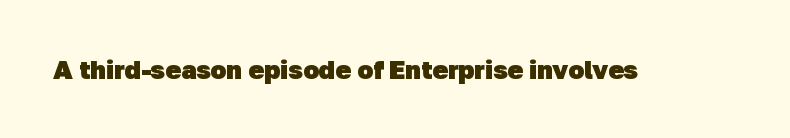
The image shows 26 px bold type; set normal letter spacing, not underlined.
